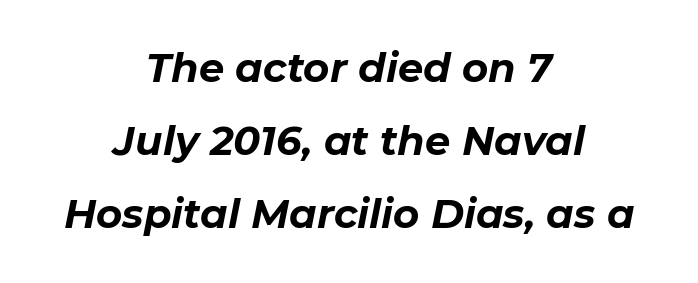
Is the block centered? Yes — each line is placed symmetrically about the middle. The face used here has the dense, thick strokes of a bold. The glyphs are unaccompanied by any horizontal stroke below them. Each letter keeps its own natural width here, so spacing adapts to shape. Tall strokes in this sample are angled rather than plumb. Tracking value appears to be zero — textbook default spacing.
